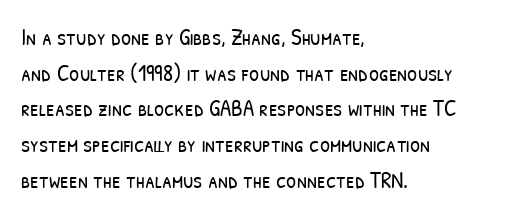
Q: Is the text bold? A: No.
Q: Is the text underlined? A: No.
Q: How is the paragraph aligned? A: Left-aligned.
Q: Is the spacing between letters normal or unusually wide? A: Normal.
Q: Is the spacing between lines tight, normal or loose? A: Normal.
